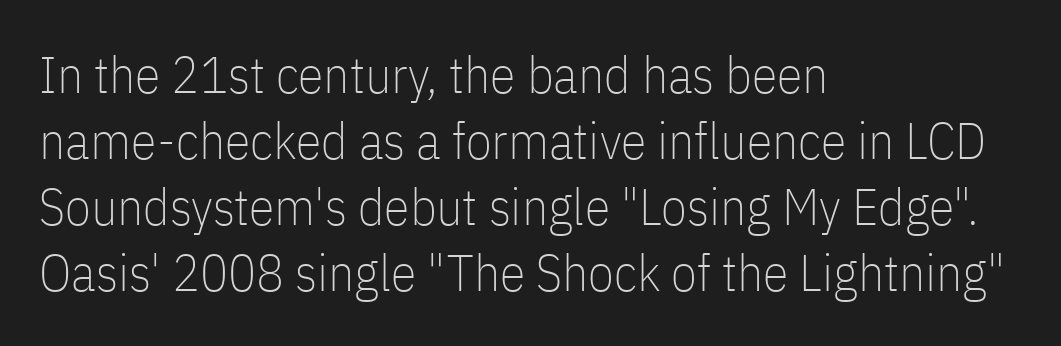
The image shows 52 px thin, condensed sans-serif type, upright; set left-aligned, normal line spacing (1.27x), normal letter spacing, not underlined; low stroke contrast and a medium x-height.
